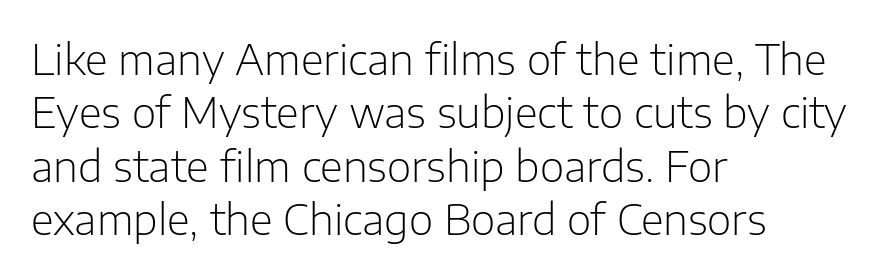
Students, observe: this is what conventionally led text looks like. Is the letter spacing exaggerated? No — it looks like the ordinary default. Classification — sans serif. The rendering uses natural spacing where letterforms have individual widths. Bare-footed words on every line.
